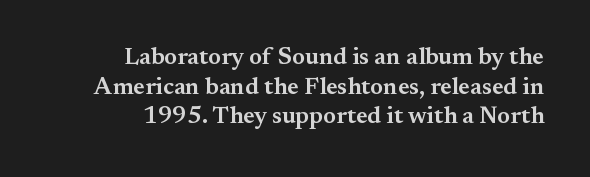
Q: Is the text bold? A: Semi-bold.
Q: Is the text italic (slanted)? A: No, it is upright.
Q: Is the text underlined? A: No.
Q: How is the paragraph aligned? A: Right-aligned.
Q: Is the spacing between letters normal or unusually wide? A: Normal.
